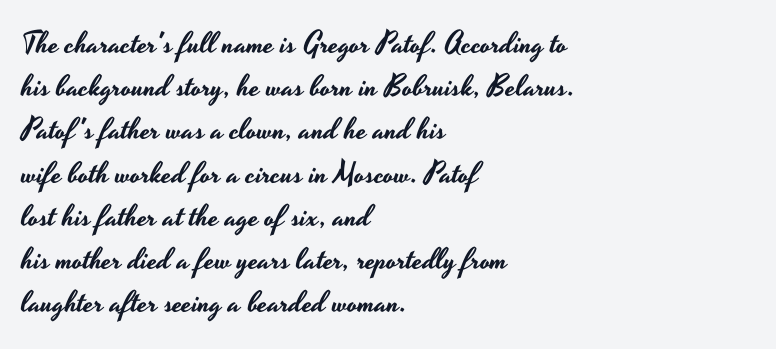
One-word summary of the alignment: left. Descenders hang freely into open space. The letterforms sit shoulder to shoulder at normal distance. A sans-serif font was chosen for this passage.
